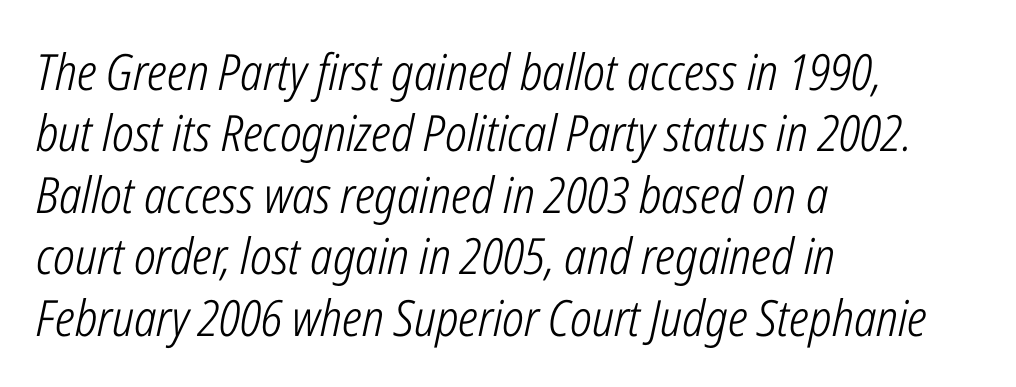
The image shows 50 px light, condensed type, italic (leaning right); set left-aligned, line spacing 1.23x, normal letter spacing, not underlined; low stroke contrast and a medium x-height.
